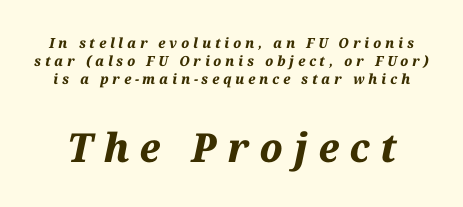
{"italic": "yes", "lean": "right", "slant_degrees": 12, "bold": "yes", "weight": "bold", "width": "normal", "stroke_contrast": "medium", "x_height": "medium", "monospaced": "no", "underline": "no", "line_spacing": "normal", "line_spacing_ratio": 1.28, "letter_spacing": "wide", "letter_spacing_em": 0.27, "larger_block": "second", "size_ratio": 2.86, "glyph_px": 40}
